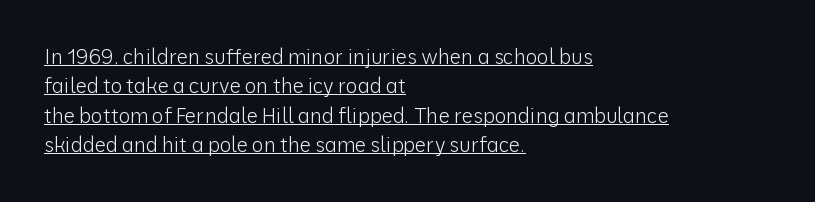
The image shows 20 px text type, upright; set left-aligned, normal line spacing (1.47x), normal letter spacing, underlined.
